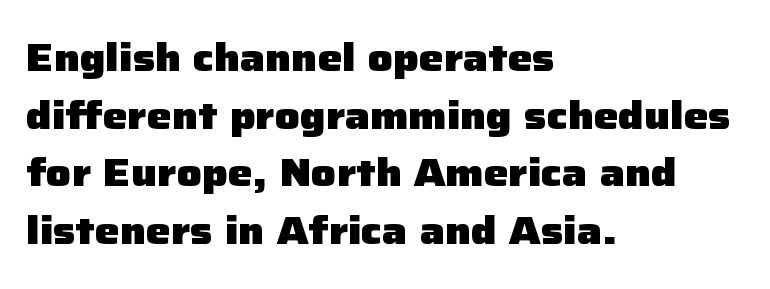
This sample keeps an unexceptional amount of space between lines. These lines stack with their left ends in a neat column. The characters display no serif detailing; their extremities are plain. The rendering uses natural spacing where letterforms have individual widths. In terms of weight, the rendering is a true, heavy bold.
